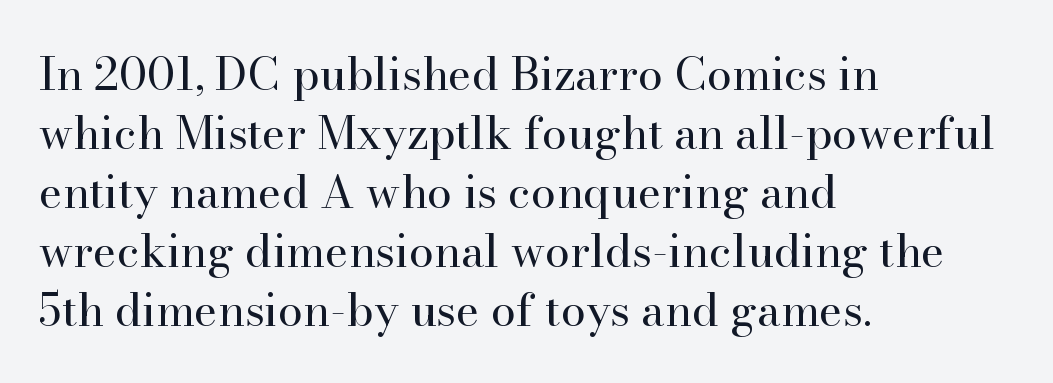
The image shows 45 px regular-weight serif type, upright; set left-aligned, normal line spacing (1.31x), normal letter spacing, not underlined; high stroke contrast and a small x-height.
